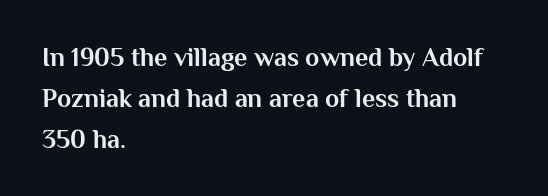
Q: Is the text bold? A: Yes.
Q: Is the text italic (slanted)? A: No, it is upright.
Q: Is the text underlined? A: No.
Q: How is the paragraph aligned? A: Left-aligned.
Q: Is the spacing between letters normal or unusually wide? A: Normal.
Q: Is the spacing between lines tight, normal or loose? A: Normal.
